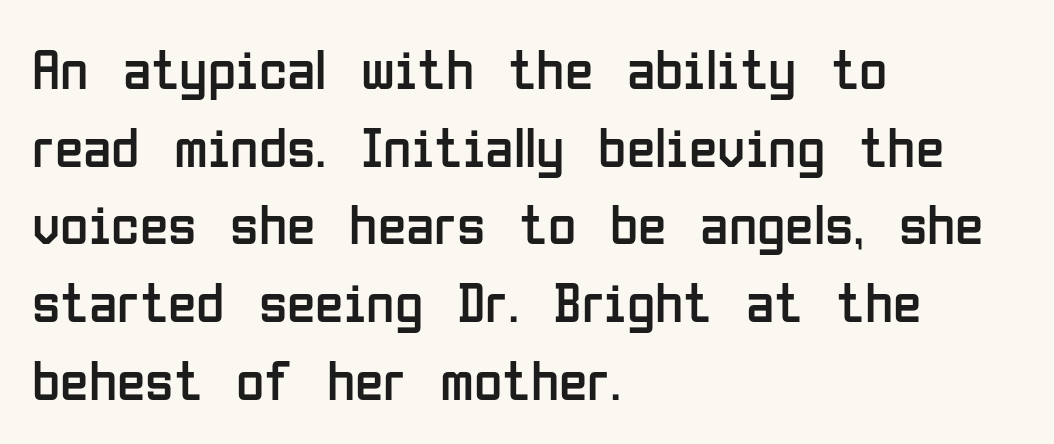
Q: Is the text bold? A: No.
Q: Is the text italic (slanted)? A: No, it is upright.
Q: Is the typeface a serif or a sans-serif typeface? A: Sans-serif.
Q: Is the text underlined? A: No.
Q: How is the paragraph aligned? A: Left-aligned.
Q: Is the spacing between letters normal or unusually wide? A: Normal.
Q: Is the spacing between lines tight, normal or loose? A: Normal.
Q: Width (condensed, normal, or wide)? A: Condensed.
Q: Stroke contrast? A: Low.
Q: x-height? A: Medium.
Q: Monospaced? A: No.
